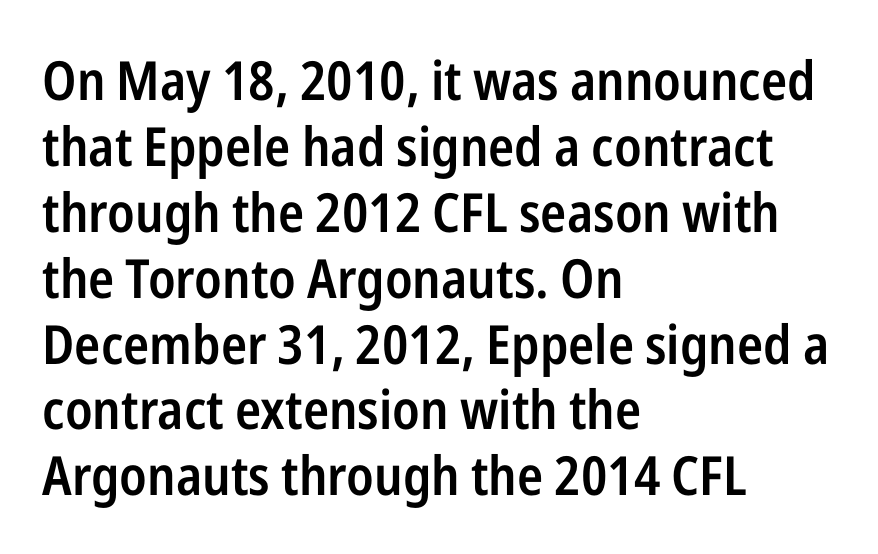
The words here are not underlined. How are the letters spaced? Ordinarily, with no added tracking. The face used here is a sans, in the tradition of grotesques and geometrics. Notice how the passage keeps a crisp vertical edge on the left only.
